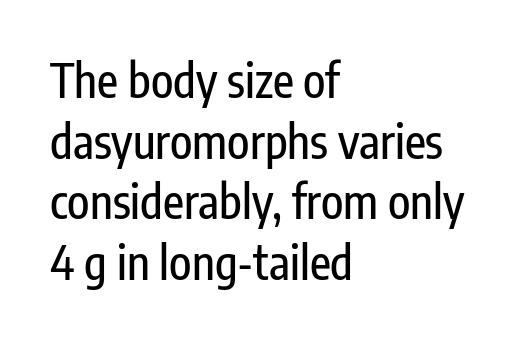
The rendering uses natural spacing where letterforms have individual widths. Reading down the block, your eye returns to a fixed left position each line. Grotesque or geometric, the face here clearly has no serifs. Letter spacing: default. The passage shown is not underscored anywhere.
